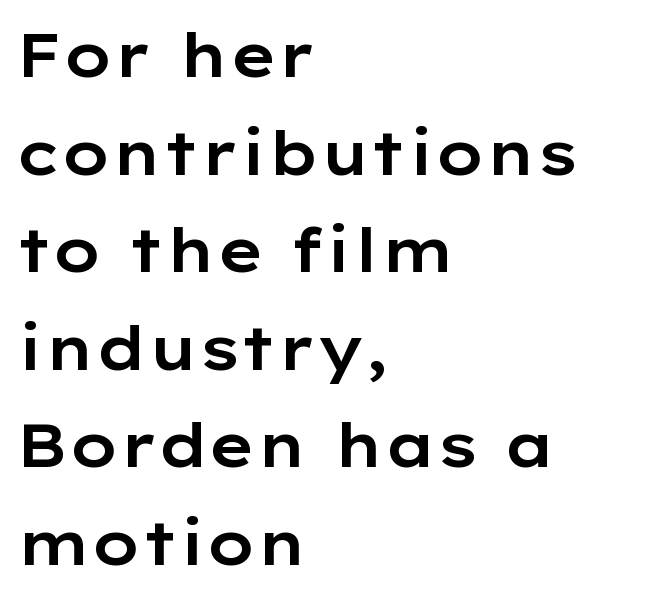
{"serif": "no", "italic": "no", "width": "wide", "stroke_contrast": "low", "x_height": "medium", "monospaced": "no", "underline": "no", "align": "left", "line_spacing": "normal", "line_spacing_ratio": 1.6, "letter_spacing": "normal", "letter_spacing_em": 0.0, "glyph_px": 61}
